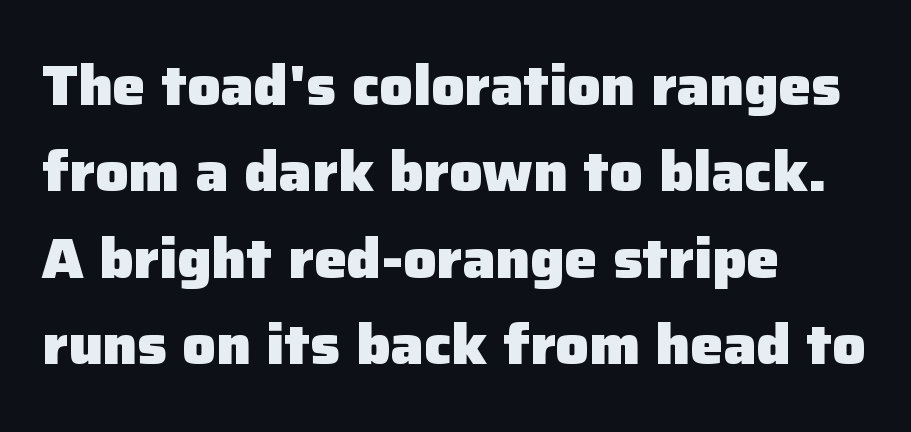
{"serif": "no", "italic": "no", "bold": "yes", "weight": "heavy", "width": "normal", "stroke_contrast": "low", "x_height": "medium", "monospaced": "no", "underline": "no", "align": "left", "line_spacing": "normal", "line_spacing_ratio": 1.57, "letter_spacing": "normal", "letter_spacing_em": 0.0, "glyph_px": 55}
